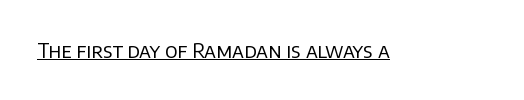
Between one letter and the next there's only the usual sliver of space. A roman cut, with each character standing at attention. The rendered words wear a rule along their underside. Heaviness? Minimal to ordinary, like unemphasized prose.
